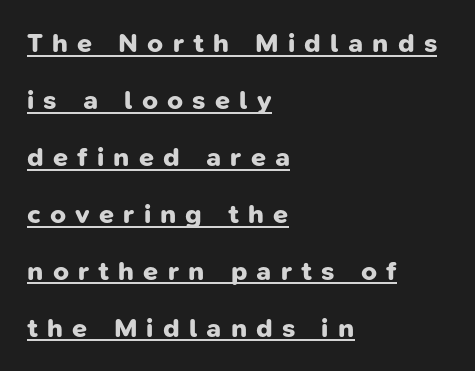
The image shows 27 px bold type; set left-aligned, loose line spacing (2.11x), unusually wide letter spacing (+0.34 em), underlined.
